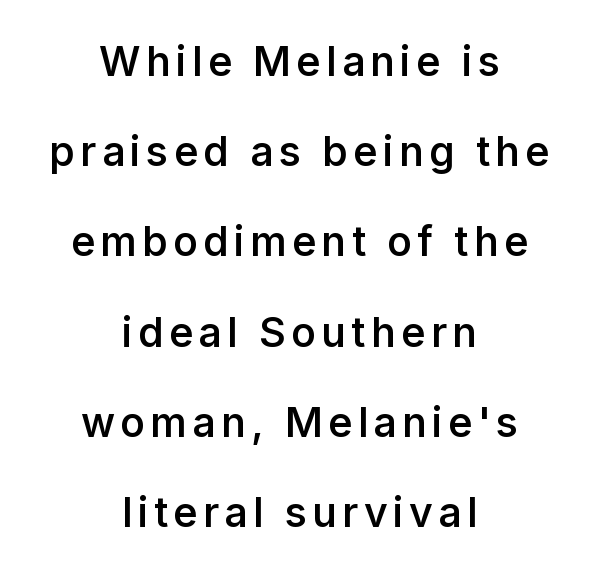
The image shows 41 px semibold sans-serif type, upright; set centered, loose line spacing (2.2x), not underlined; low stroke contrast and a medium x-height.
